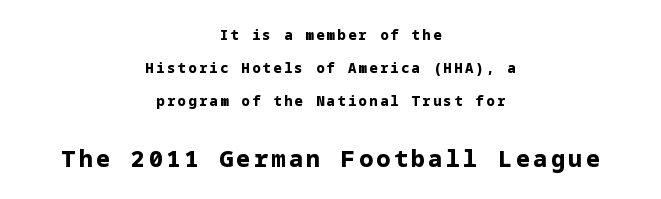
Nobody drew a line under any word here. Block two is the big one; block one sits smaller above it. Weight check: bold — yes, fully. The lines are spread far apart with generous leading. The letters stand straight up with perfectly vertical stems.
